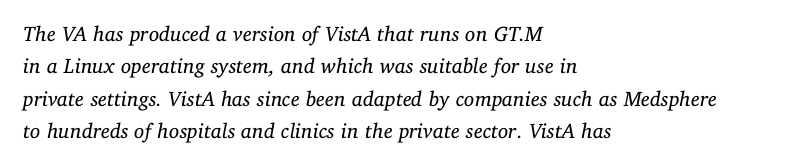
Q: Is the text bold? A: No.
Q: Is the text italic (slanted)? A: Yes, it leans right by about 11 degrees.
Q: Is the text underlined? A: No.
Q: How is the paragraph aligned? A: Left-aligned.
Q: Is the spacing between letters normal or unusually wide? A: Normal.
Q: Is the spacing between lines tight, normal or loose? A: Normal.
